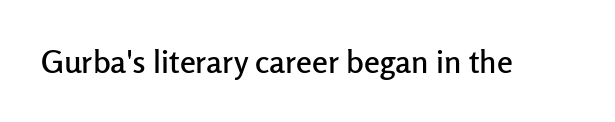
{"serif": "no", "italic": "no", "width": "normal", "stroke_contrast": "low", "x_height": "medium", "monospaced": "no", "underline": "no", "letter_spacing": "normal", "letter_spacing_em": 0.0, "glyph_px": 32}
